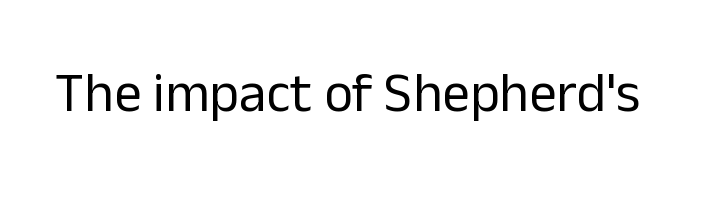
A typesetter would call this proportional, since set widths differ per character. The font sits on the lighter half of the weight spectrum, regular included. Italic? Not at all — the glyphs are vertical. Clear beneath every line of the passage. The letters sit at their default tracking, neither squeezed nor spread. This sample uses a sans-serif face.
